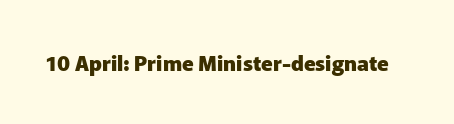
The image shows 21 px bold type, upright; set normal letter spacing, not underlined.
